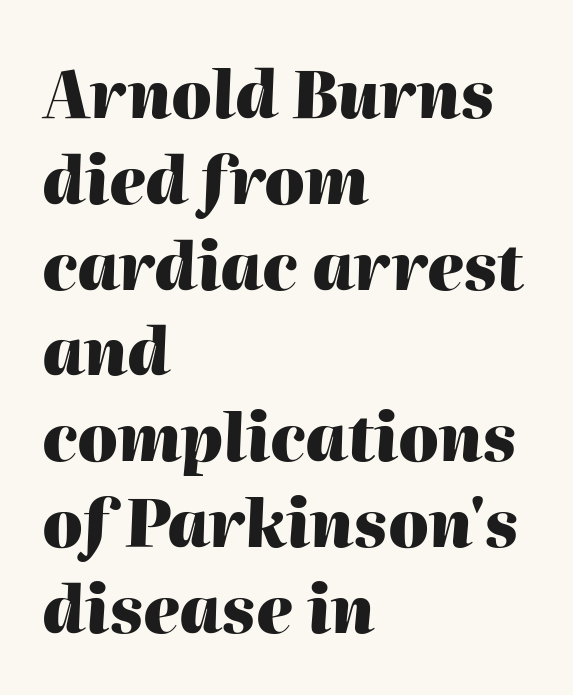
{"italic": "yes", "lean": "right", "slant_degrees": 2, "bold": "yes", "weight": "heavy", "width": "normal", "stroke_contrast": "high", "x_height": "medium", "monospaced": "no", "underline": "no", "align": "left", "line_spacing": "normal", "line_spacing_ratio": 1.34, "letter_spacing": "normal", "letter_spacing_em": 0.0, "glyph_px": 64}
